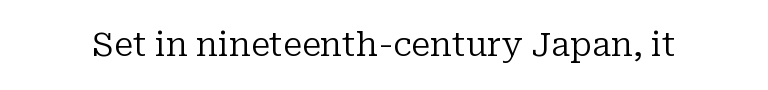
The image shows 33 px regular-weight serif type, upright; set normal letter spacing, not underlined; low stroke contrast and a medium x-height.
